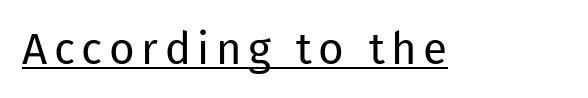
Q: Is the text bold? A: No.
Q: Is the text italic (slanted)? A: No, it is upright.
Q: Is the typeface a serif or a sans-serif typeface? A: Sans-serif.
Q: Is the text underlined? A: Yes.
Q: Width (condensed, normal, or wide)? A: Normal.
Q: Stroke contrast? A: Low.
Q: x-height? A: Medium.
Q: Monospaced? A: No.
